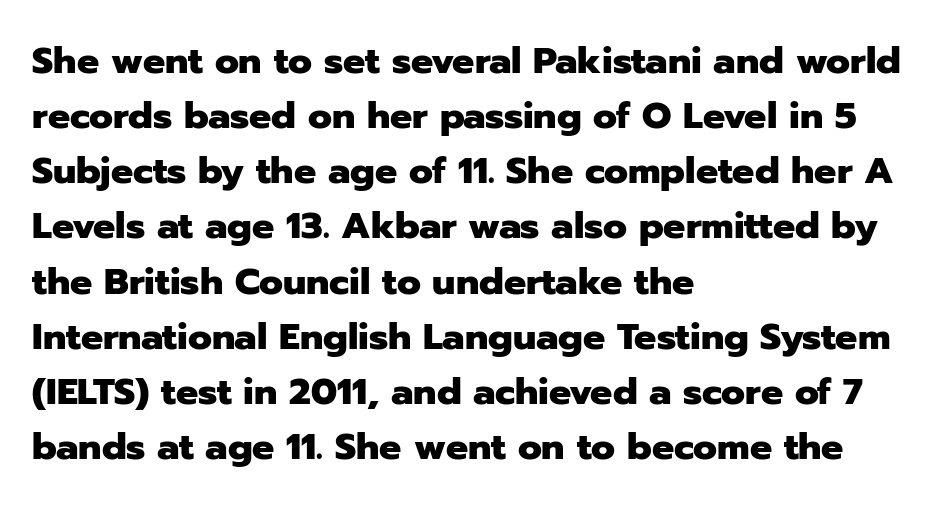
The image shows 37 px heavy sans-serif type, upright; set left-aligned, normal line spacing (1.49x), normal letter spacing, not underlined; low stroke contrast and a medium x-height.
